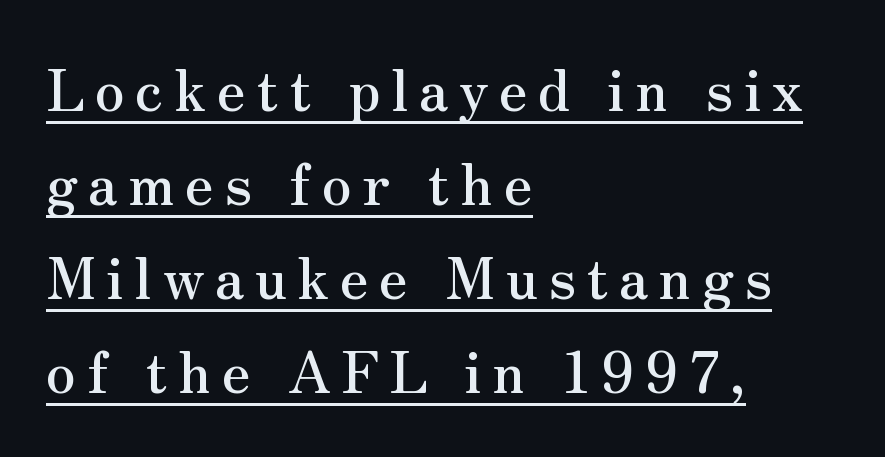
Q: Is the text italic (slanted)? A: No, it is upright.
Q: Is the typeface a serif or a sans-serif typeface? A: Serif.
Q: Is the text underlined? A: Yes.
Q: How is the paragraph aligned? A: Left-aligned.
Q: Is the spacing between lines tight, normal or loose? A: Normal.
Q: Width (condensed, normal, or wide)? A: Normal.
Q: Stroke contrast? A: Medium.
Q: x-height? A: Small.
Q: Monospaced? A: No.
